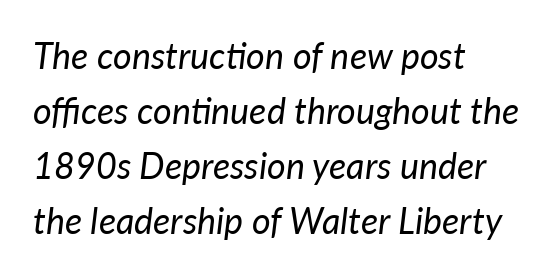
The image shows 36 px regular-weight type, italic (leaning right); set left-aligned, normal line spacing (1.53x), normal letter spacing, not underlined; low stroke contrast and a medium x-height.
